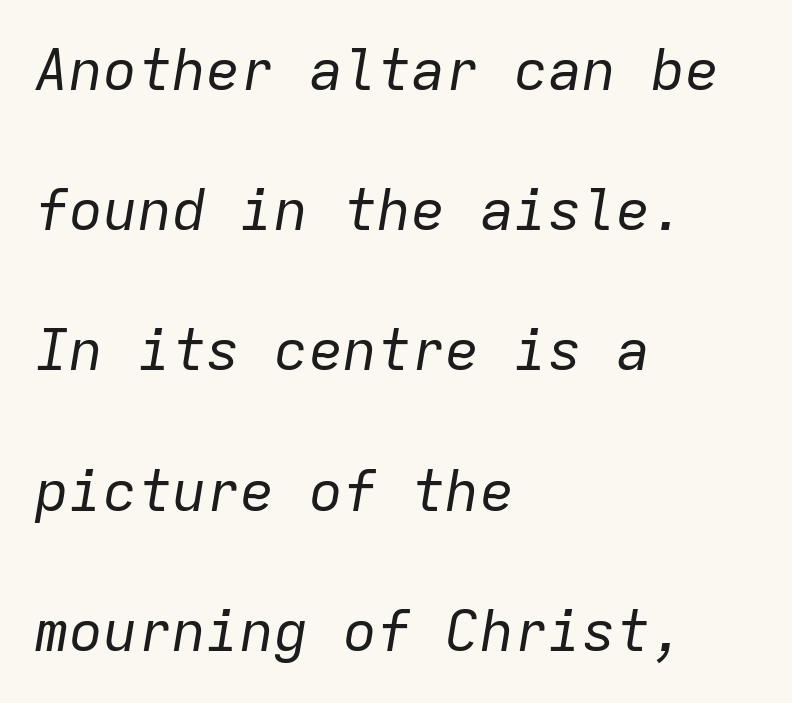
Monospaced: the letters line up in strict vertical columns. If you measured baseline to baseline, you'd find a long distance. These glyphs show unthickened strokes, regular width or finer. These lines keep a tight, regular rhythm from letter to letter. Reading down the block, your eye returns to a fixed left position each line. Lines of text with bare space underneath.
